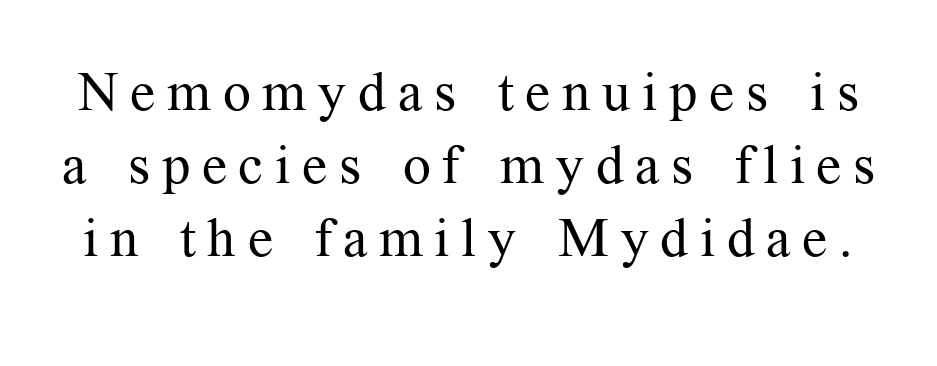
Spacing verdict: proportional, widths tailored to each character. Note: serifs present on the glyphs. Observe the wide spacing: letters keep a clear distance from each other. Glance below the letters and you will spot only blank space. The font is comparable to plain body text, perhaps lighter. The leading is moderate, giving the passage an even texture.
